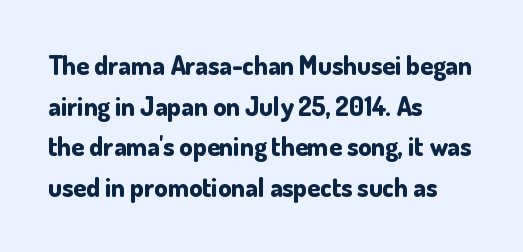
The image shows 26 px bold type, upright; set left-aligned, normal line spacing (1.56x), normal letter spacing, not underlined.
